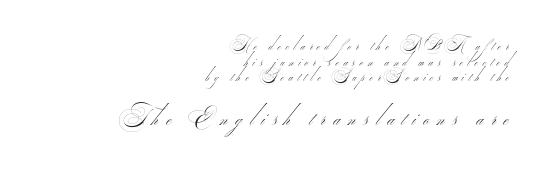
{"bold": "no", "underline": "no", "align": "right", "line_spacing": "tight", "line_spacing_ratio": 1.11, "letter_spacing": "wide", "letter_spacing_em": 0.34, "larger_block": "second", "size_ratio": 1.64, "glyph_px": 23}
